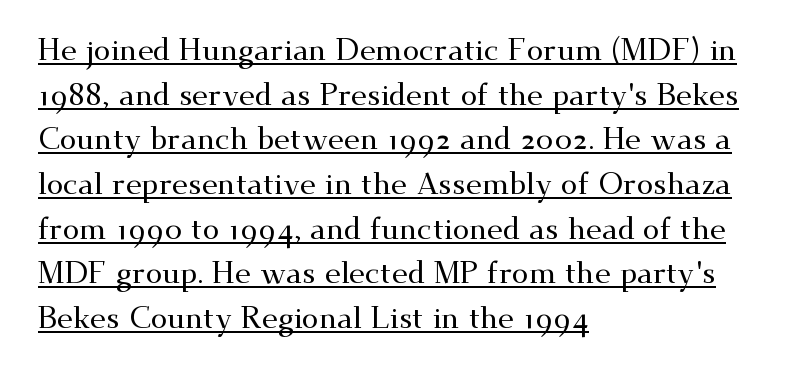
Q: Is the text italic (slanted)? A: No, it is upright.
Q: Is the typeface a serif or a sans-serif typeface? A: Serif.
Q: Is the text underlined? A: Yes.
Q: How is the paragraph aligned? A: Left-aligned.
Q: Is the spacing between letters normal or unusually wide? A: Normal.
Q: Is the spacing between lines tight, normal or loose? A: Normal.
Q: Width (condensed, normal, or wide)? A: Wide.
Q: Stroke contrast? A: Medium.
Q: x-height? A: Small.
Q: Monospaced? A: No.
